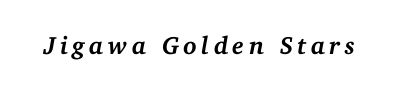
{"italic": "yes", "lean": "right", "slant_degrees": 11, "bold": "yes", "underline": "no", "glyph_px": 25}
